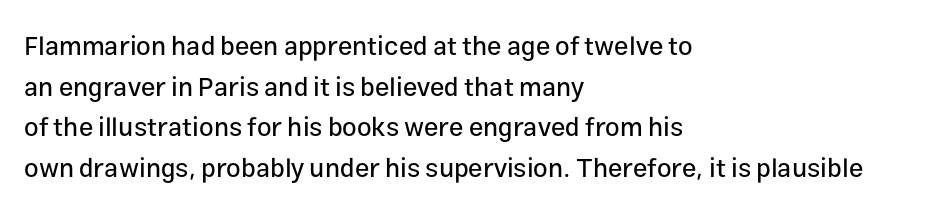
Q: Is the text italic (slanted)? A: No, it is upright.
Q: Is the text underlined? A: No.
Q: How is the paragraph aligned? A: Left-aligned.
Q: Is the spacing between letters normal or unusually wide? A: Normal.
Q: Is the spacing between lines tight, normal or loose? A: Normal.
